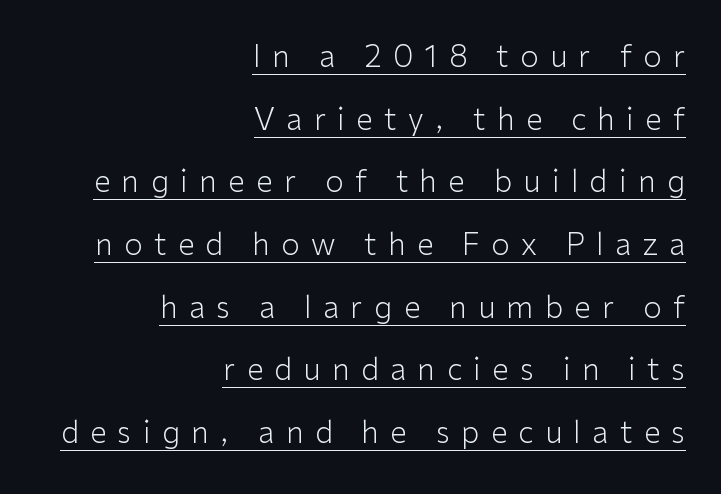
The image shows 30 px light sans-serif type, upright; set right-aligned, loose line spacing (2.09x), unusually wide letter spacing (+0.38 em), underlined; low stroke contrast and a medium x-height.
